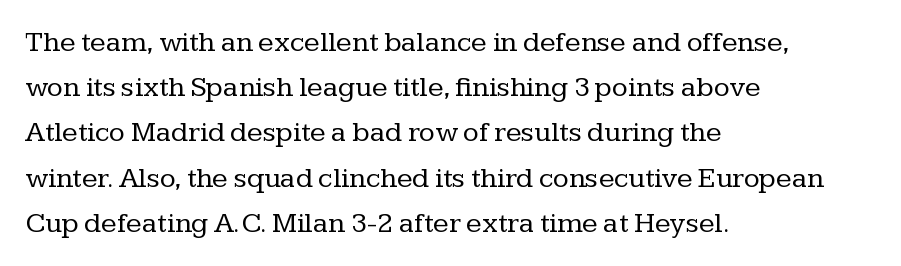
Every stem runs plumb, perpendicular to the baseline. You can tell from the footed stems that serif type was used. Stroke thickness stays within the range of a standard reading face or lighter. How are the letters spaced? Ordinarily, with no added tracking. The block of text has a typical density, with ordinary space between rows.
